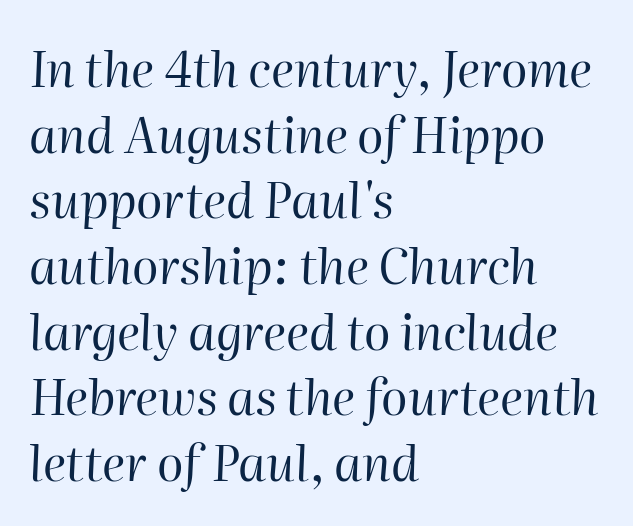
The image shows 49 px regular-weight type, italic (leaning right); set left-aligned, normal line spacing (1.34x), normal letter spacing, not underlined; high stroke contrast and a medium x-height.
